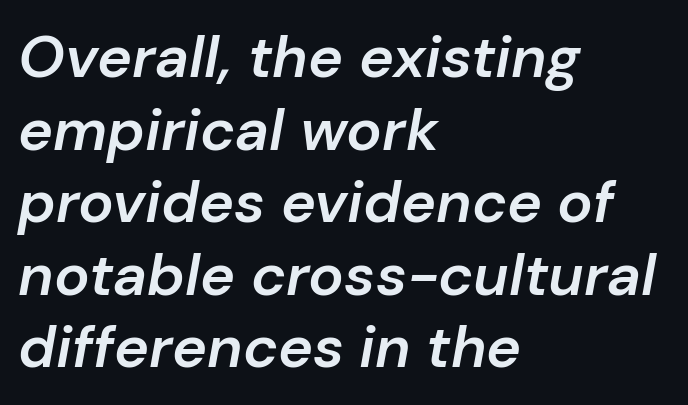
The rendering applies a slant to the glyphs. Do the characters align in a grid? No, the font is proportional. The letters sit at their default tracking, neither squeezed nor spread. Descenders hang freely into open space. Is the block centered? No — it sits flush against the left margin.
